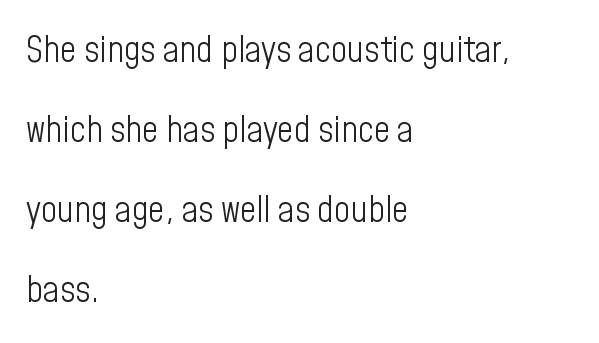
{"serif": "no", "italic": "no", "bold": "no", "weight": "light", "width": "condensed", "stroke_contrast": "low", "x_height": "medium", "monospaced": "no", "underline": "no", "align": "left", "line_spacing": "loose", "line_spacing_ratio": 2.22, "letter_spacing": "normal", "letter_spacing_em": 0.0, "glyph_px": 36}
